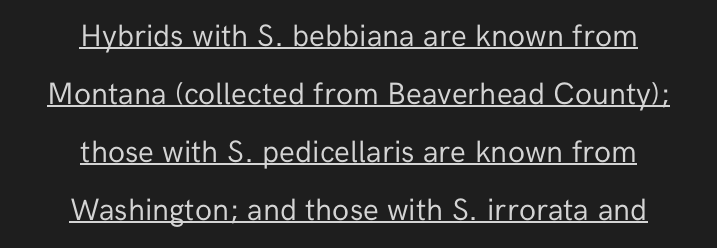
Q: Is the text bold? A: No.
Q: Is the text italic (slanted)? A: No, it is upright.
Q: Is the typeface a serif or a sans-serif typeface? A: Sans-serif.
Q: Is the text underlined? A: Yes.
Q: How is the paragraph aligned? A: Centered.
Q: Is the spacing between letters normal or unusually wide? A: Normal.
Q: Width (condensed, normal, or wide)? A: Normal.
Q: Stroke contrast? A: Low.
Q: x-height? A: Medium.
Q: Monospaced? A: No.
